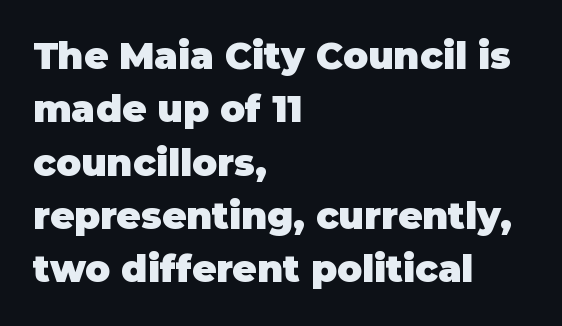
The glyphs in this specimen are sans serif. Standard letterfit; no display-style spreading of the glyphs. You could not count columns in this text — the font is proportionally spaced. In CSS terms this would be text-align: left. Tall strokes in this sample are plumb rather than angled.
